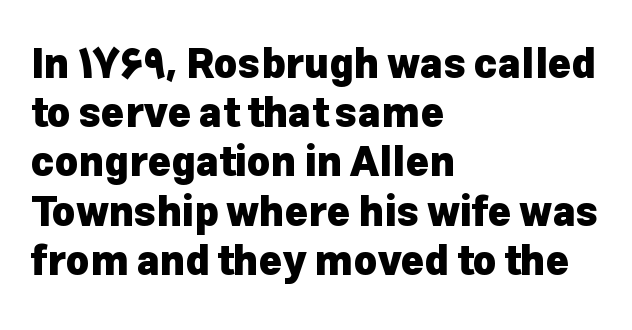
Caption: multi-line text, flush left, ragged right. The font is running at its bold setting. The passage shown has conventional tracking throughout. Does the lettering tilt? It doesn't — this is upright.
